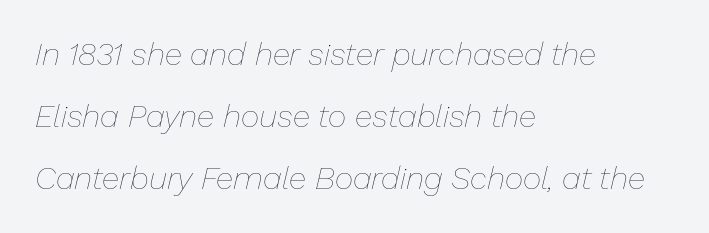
Q: Is the text bold? A: No.
Q: Is the text italic (slanted)? A: Yes, it leans right by about 13 degrees.
Q: Is the text underlined? A: No.
Q: How is the paragraph aligned? A: Left-aligned.
Q: Is the spacing between letters normal or unusually wide? A: Normal.
Q: Is the spacing between lines tight, normal or loose? A: Loose.
Q: Width (condensed, normal, or wide)? A: Normal.
Q: Stroke contrast? A: Low.
Q: x-height? A: Medium.
Q: Monospaced? A: No.
